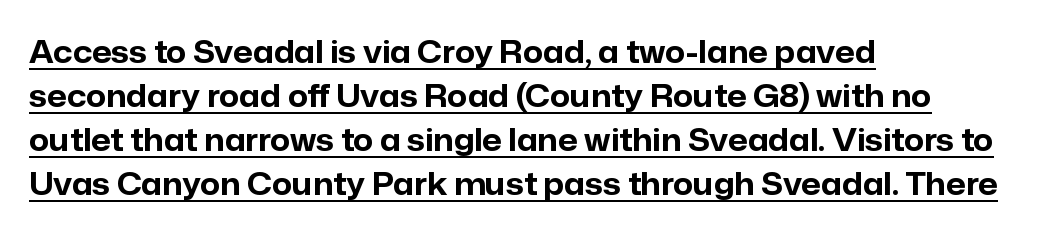
Q: Is the text bold? A: Yes.
Q: Is the text italic (slanted)? A: No, it is upright.
Q: Is the typeface a serif or a sans-serif typeface? A: Sans-serif.
Q: Is the text underlined? A: Yes.
Q: How is the paragraph aligned? A: Left-aligned.
Q: Is the spacing between letters normal or unusually wide? A: Normal.
Q: Is the spacing between lines tight, normal or loose? A: Normal.
Q: Width (condensed, normal, or wide)? A: Normal.
Q: Stroke contrast? A: Low.
Q: x-height? A: Medium.
Q: Monospaced? A: No.
